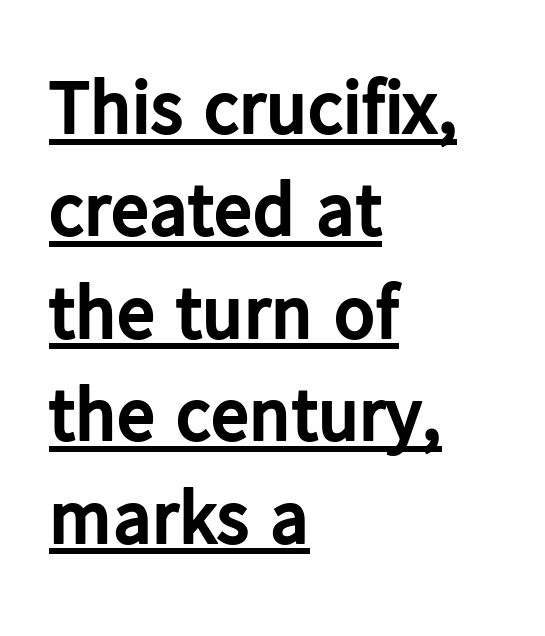
Q: Is the text bold? A: Yes.
Q: Is the text italic (slanted)? A: No, it is upright.
Q: Is the typeface a serif or a sans-serif typeface? A: Sans-serif.
Q: Is the text underlined? A: Yes.
Q: How is the paragraph aligned? A: Left-aligned.
Q: Is the spacing between letters normal or unusually wide? A: Normal.
Q: Is the spacing between lines tight, normal or loose? A: Normal.
Q: Width (condensed, normal, or wide)? A: Normal.
Q: Stroke contrast? A: Low.
Q: x-height? A: Medium.
Q: Monospaced? A: No.
